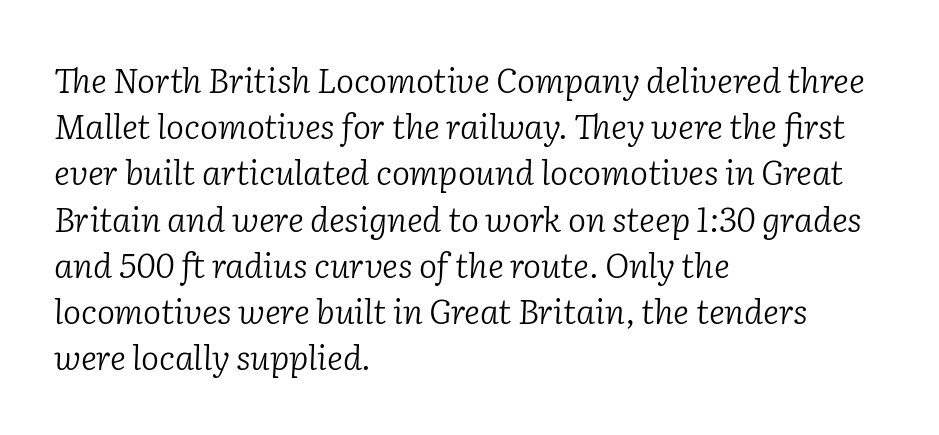
{"serif": "yes", "italic": "yes", "lean": "right", "slant_degrees": 2, "bold": "no", "weight": "light", "width": "normal", "stroke_contrast": "low", "x_height": "medium", "monospaced": "no", "underline": "no", "align": "left", "line_spacing": "normal", "line_spacing_ratio": 1.36, "letter_spacing": "normal", "letter_spacing_em": 0.0, "glyph_px": 34}
